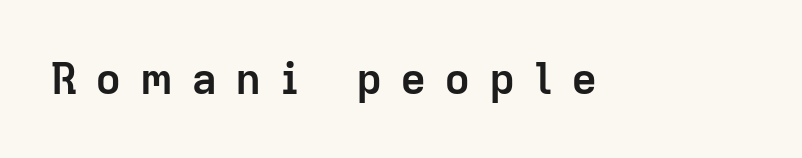
Q: Is the text bold? A: Yes.
Q: Is the text italic (slanted)? A: No, it is upright.
Q: Is the typeface a serif or a sans-serif typeface? A: Sans-serif.
Q: Is the text underlined? A: No.
Q: Is the spacing between letters normal or unusually wide? A: Unusually wide.
Q: Width (condensed, normal, or wide)? A: Normal.
Q: Stroke contrast? A: Low.
Q: x-height? A: Medium.
Q: Monospaced? A: No.
